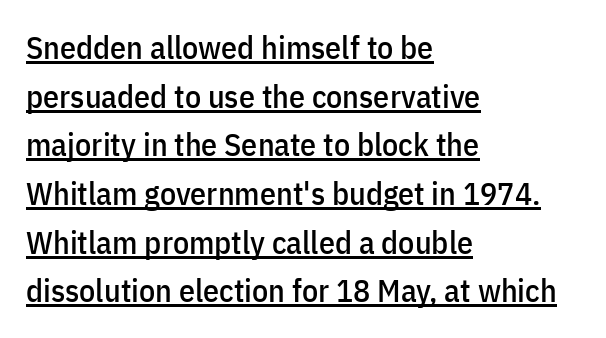
Q: Is the text italic (slanted)? A: No, it is upright.
Q: Is the typeface a serif or a sans-serif typeface? A: Sans-serif.
Q: Is the text underlined? A: Yes.
Q: How is the paragraph aligned? A: Left-aligned.
Q: Is the spacing between letters normal or unusually wide? A: Normal.
Q: Is the spacing between lines tight, normal or loose? A: Normal.
Q: Width (condensed, normal, or wide)? A: Condensed.
Q: Stroke contrast? A: Low.
Q: x-height? A: Medium.
Q: Monospaced? A: No.
